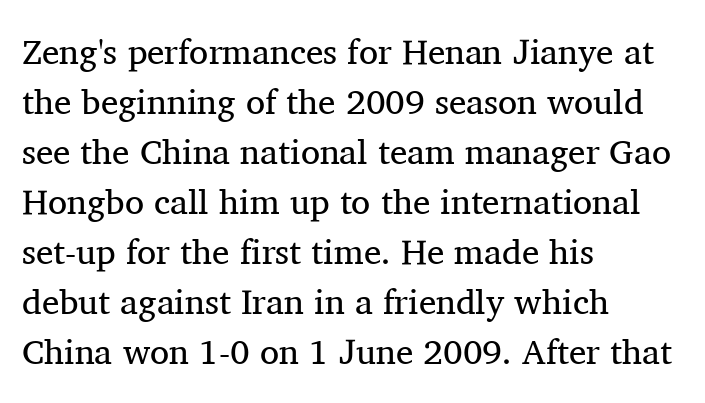
{"serif": "yes", "italic": "no", "bold": "no", "weight": "regular", "width": "normal", "stroke_contrast": "medium", "x_height": "medium", "monospaced": "no", "underline": "no", "align": "left", "line_spacing": "normal", "line_spacing_ratio": 1.43, "letter_spacing": "normal", "letter_spacing_em": 0.0, "glyph_px": 35}
